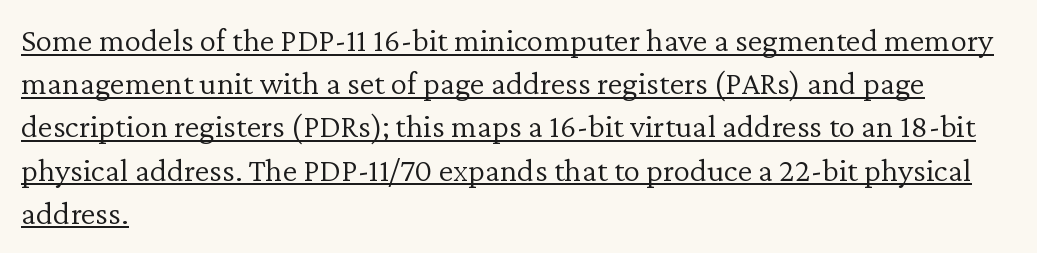
This sample keeps an unexceptional amount of space between lines. A quiet, ordinary-to-light weight characterises the typeface. This sample has the flowing, uneven cadence of proportional lettering. The letters sit at their default tracking, neither squeezed nor spread. Old-style or modern, the face here clearly has serifs.
